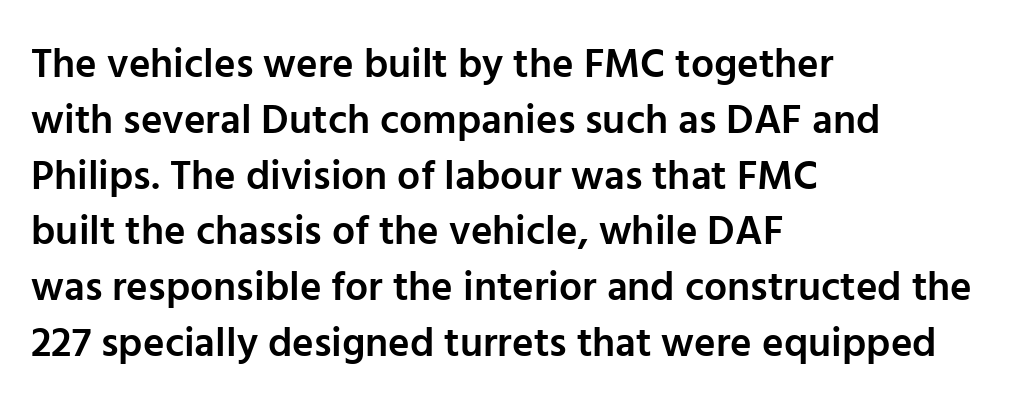
Q: Is the text bold? A: Semi-bold.
Q: Is the text italic (slanted)? A: No, it is upright.
Q: Is the typeface a serif or a sans-serif typeface? A: Sans-serif.
Q: Is the text underlined? A: No.
Q: How is the paragraph aligned? A: Left-aligned.
Q: Is the spacing between letters normal or unusually wide? A: Normal.
Q: Is the spacing between lines tight, normal or loose? A: Normal.
Q: Width (condensed, normal, or wide)? A: Normal.
Q: Stroke contrast? A: Low.
Q: x-height? A: Medium.
Q: Monospaced? A: No.
